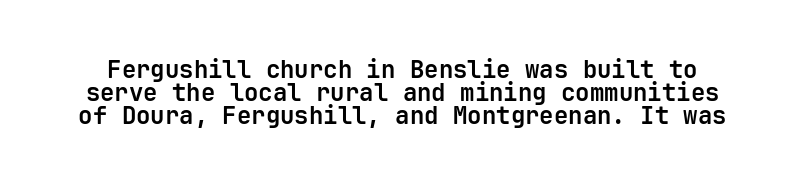
The image shows 24 px bold type, upright; set tight line spacing (0.95x), normal letter spacing, not underlined.
